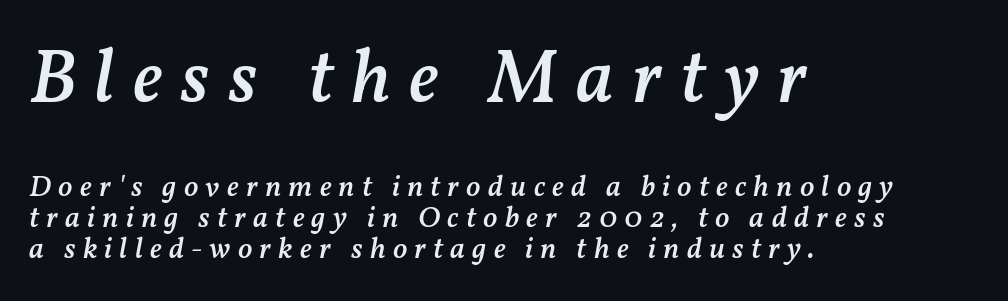
Q: Is the text bold? A: Semi-bold.
Q: Is the text italic (slanted)? A: Yes, it leans right by about 11 degrees.
Q: Is the text underlined? A: No.
Q: How is the paragraph aligned? A: Left-aligned.
Q: Is the spacing between letters normal or unusually wide? A: Unusually wide.
Q: Is the spacing between lines tight, normal or loose? A: Tight.
Q: Which block of text is set in a larger size, the first (top) or the second (bottom)? A: The first (top) one.
Q: Width (condensed, normal, or wide)? A: Normal.
Q: Stroke contrast? A: Medium.
Q: x-height? A: Medium.
Q: Monospaced? A: No.
